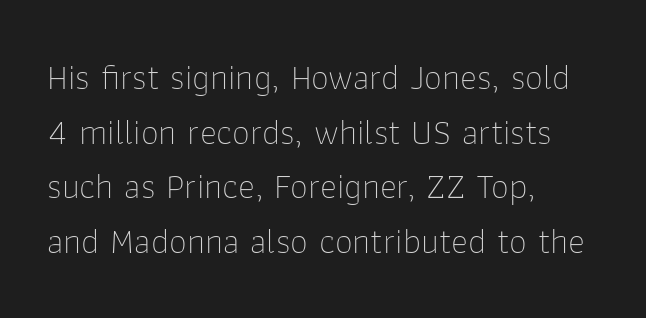
Q: Is the text bold? A: No.
Q: Is the text italic (slanted)? A: No, it is upright.
Q: Is the typeface a serif or a sans-serif typeface? A: Sans-serif.
Q: Is the text underlined? A: No.
Q: How is the paragraph aligned? A: Left-aligned.
Q: Is the spacing between letters normal or unusually wide? A: Normal.
Q: Is the spacing between lines tight, normal or loose? A: Normal.
Q: Width (condensed, normal, or wide)? A: Normal.
Q: Stroke contrast? A: Low.
Q: x-height? A: Medium.
Q: Monospaced? A: No.
